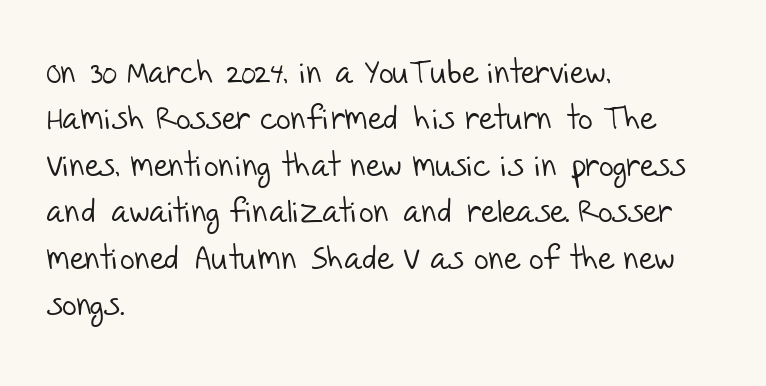
{"serif": "no", "bold": "no", "weight": "light", "width": "normal", "stroke_contrast": "low", "x_height": "large", "monospaced": "no", "underline": "no", "align": "left", "line_spacing": "normal", "line_spacing_ratio": 1.45, "letter_spacing": "normal", "letter_spacing_em": 0.0, "glyph_px": 32}
